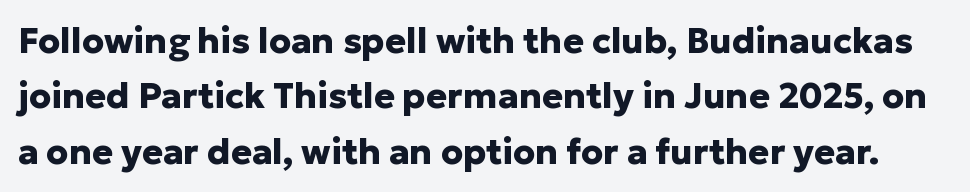
Q: Is the text bold? A: Yes.
Q: Is the text italic (slanted)? A: No, it is upright.
Q: Is the typeface a serif or a sans-serif typeface? A: Sans-serif.
Q: Is the text underlined? A: No.
Q: Is the spacing between letters normal or unusually wide? A: Normal.
Q: Is the spacing between lines tight, normal or loose? A: Normal.
Q: Width (condensed, normal, or wide)? A: Normal.
Q: Stroke contrast? A: Low.
Q: x-height? A: Medium.
Q: Monospaced? A: No.
